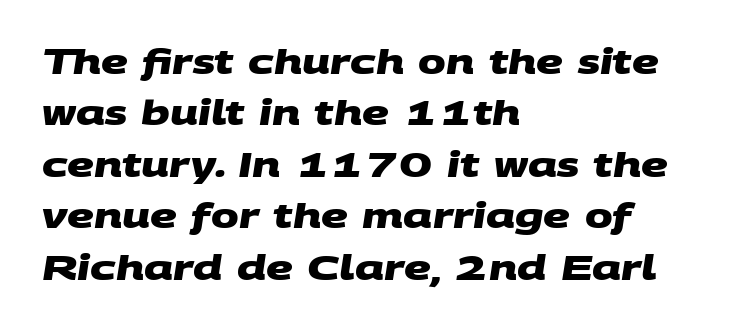
{"serif": "no", "bold": "yes", "weight": "heavy", "width": "wide", "stroke_contrast": "medium", "x_height": "large", "monospaced": "no", "underline": "no", "align": "left", "line_spacing": "normal", "line_spacing_ratio": 1.56, "letter_spacing": "normal", "letter_spacing_em": 0.0, "glyph_px": 33}
